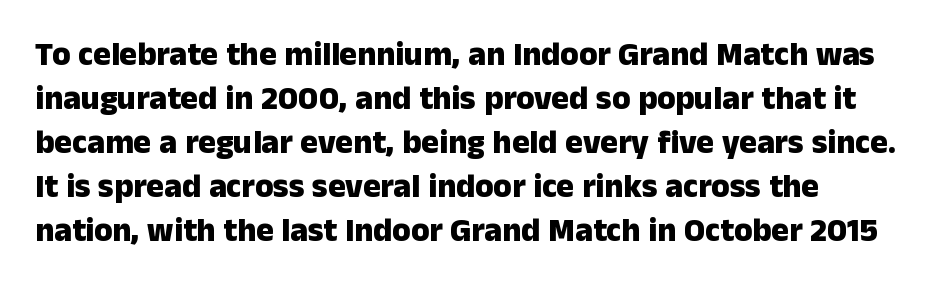
Q: Is the text bold? A: Yes.
Q: Is the text italic (slanted)? A: No, it is upright.
Q: Is the typeface a serif or a sans-serif typeface? A: Sans-serif.
Q: Is the text underlined? A: No.
Q: Is the spacing between letters normal or unusually wide? A: Normal.
Q: Is the spacing between lines tight, normal or loose? A: Normal.
Q: Width (condensed, normal, or wide)? A: Normal.
Q: Stroke contrast? A: Low.
Q: x-height? A: Medium.
Q: Monospaced? A: No.
